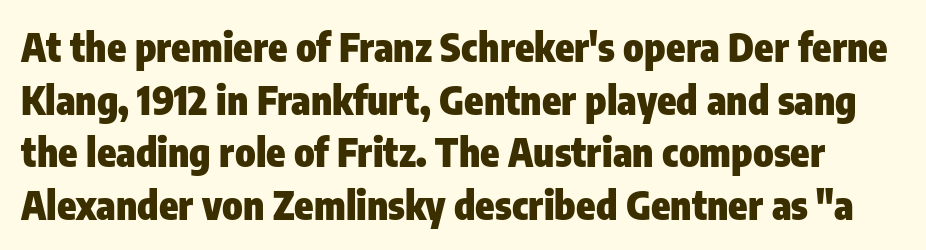
{"serif": "no", "italic": "no", "bold": "yes", "weight": "heavy", "width": "condensed", "stroke_contrast": "low", "x_height": "medium", "monospaced": "no", "underline": "no", "line_spacing": "normal", "line_spacing_ratio": 1.35, "letter_spacing": "normal", "letter_spacing_em": 0.0, "glyph_px": 39}
